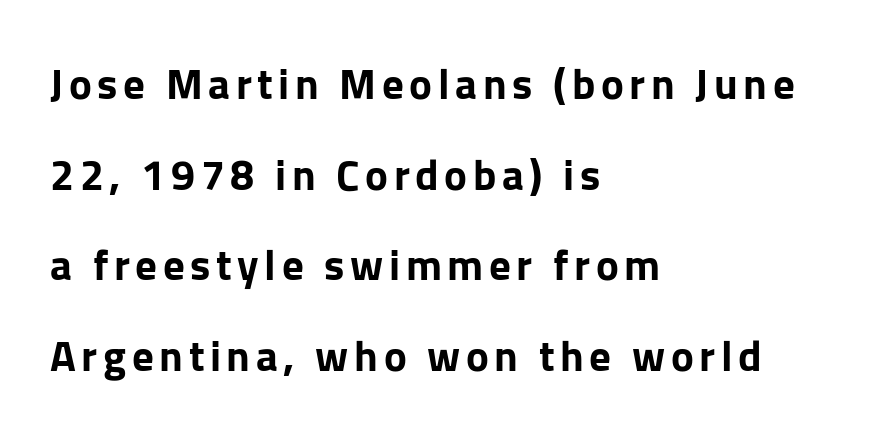
The image shows 43 px bold sans-serif type, upright; set left-aligned, loose line spacing (2.11x), not underlined; low stroke contrast and a medium x-height.
